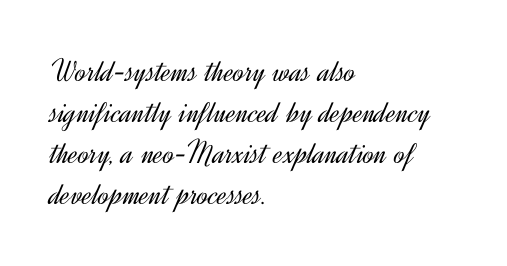
{"serif": "no", "bold": "no", "weight": "light", "width": "normal", "x_height": "small", "monospaced": "no", "underline": "no", "align": "left", "line_spacing_ratio": 1.24, "letter_spacing": "normal", "letter_spacing_em": 0.0, "glyph_px": 33}
